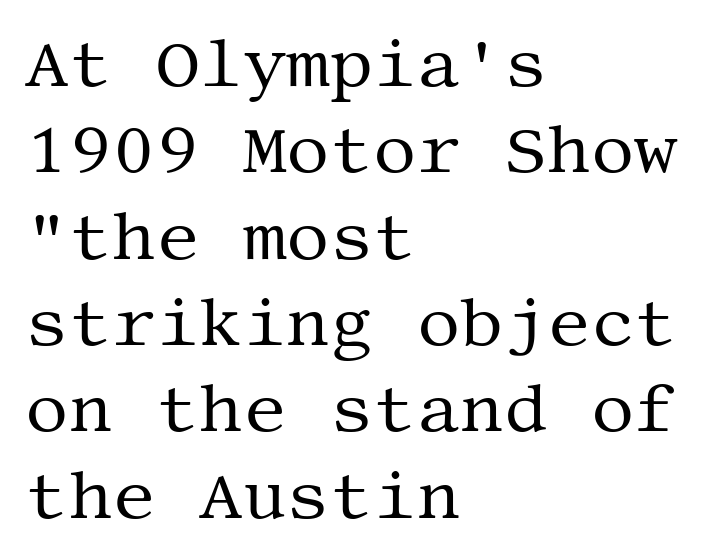
The image shows 68 px regular-weight serif type, upright; set left-aligned, normal line spacing (1.27x), normal letter spacing, not underlined; medium stroke contrast and a large x-height.
